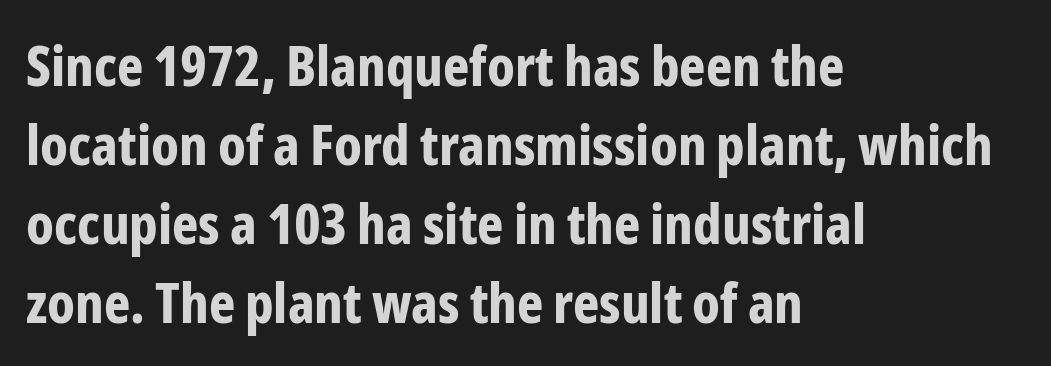
{"serif": "no", "italic": "no", "bold": "yes", "weight": "bold", "width": "condensed", "stroke_contrast": "low", "x_height": "medium", "monospaced": "no", "underline": "no", "align": "left", "line_spacing": "normal", "line_spacing_ratio": 1.41, "letter_spacing": "normal", "letter_spacing_em": 0.0, "glyph_px": 56}
